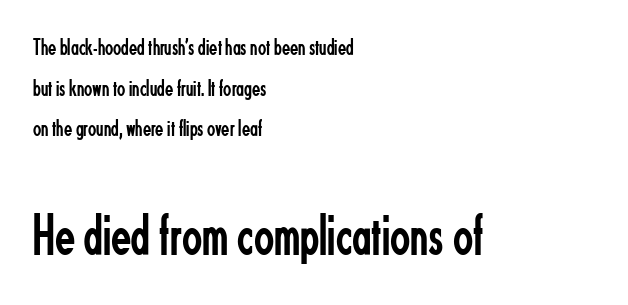
The image shows 59 px regular-weight, condensed sans-serif type, upright; set left-aligned, normal line spacing (1.69x), normal letter spacing, not underlined; the second (bottom) block is 2.46x larger; low stroke contrast and a small x-height.
